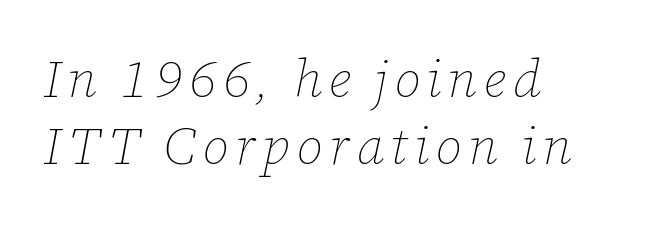
Q: Is the text bold? A: No.
Q: Is the text italic (slanted)? A: Yes, it leans right by about 12 degrees.
Q: Is the text underlined? A: No.
Q: How is the paragraph aligned? A: Left-aligned.
Q: Is the spacing between lines tight, normal or loose? A: Normal.
Q: Width (condensed, normal, or wide)? A: Normal.
Q: Stroke contrast? A: Low.
Q: x-height? A: Medium.
Q: Monospaced? A: No.
